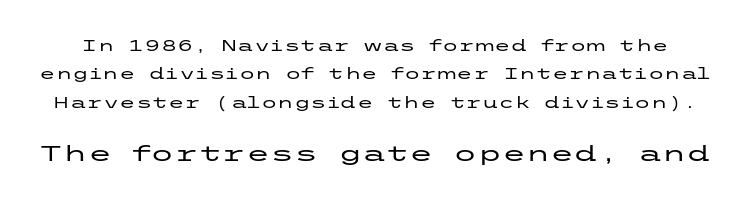
{"italic": "no", "underline": "no", "line_spacing_ratio": 1.89, "letter_spacing": "normal", "letter_spacing_em": 0.0, "larger_block": "second", "size_ratio": 1.47, "glyph_px": 22}
